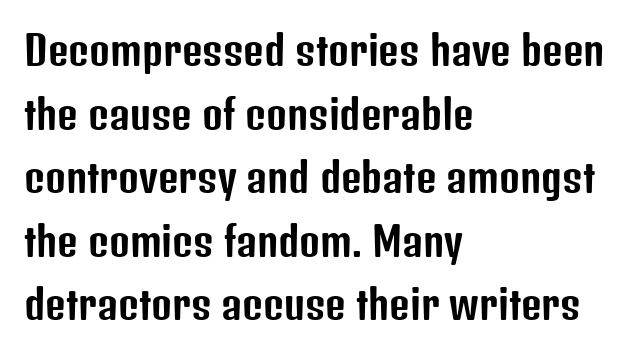
The image shows 40 px condensed sans-serif type, upright; set left-aligned, normal line spacing (1.59x), normal letter spacing, not underlined; low stroke contrast and a medium x-height.
